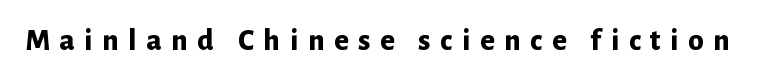
Q: Is the text bold? A: Yes.
Q: Is the text italic (slanted)? A: No, it is upright.
Q: Is the typeface a serif or a sans-serif typeface? A: Sans-serif.
Q: Is the text underlined? A: No.
Q: Is the spacing between letters normal or unusually wide? A: Unusually wide.
Q: Width (condensed, normal, or wide)? A: Normal.
Q: Stroke contrast? A: Low.
Q: x-height? A: Medium.
Q: Monospaced? A: No.
